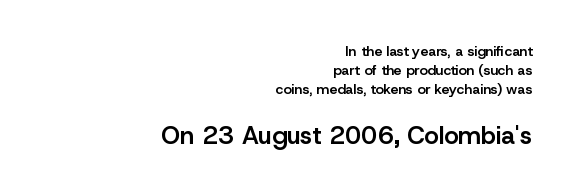
{"italic": "no", "bold": "semi", "underline": "no", "align": "right", "line_spacing": "normal", "line_spacing_ratio": 1.36, "letter_spacing": "normal", "letter_spacing_em": 0.0, "larger_block": "second", "size_ratio": 1.79, "glyph_px": 25}
